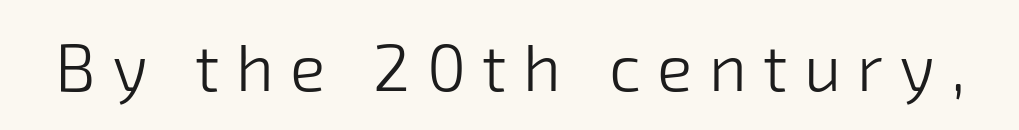
Q: Is the text bold? A: No.
Q: Is the typeface a serif or a sans-serif typeface? A: Sans-serif.
Q: Is the text underlined? A: No.
Q: Is the spacing between letters normal or unusually wide? A: Unusually wide.
Q: Width (condensed, normal, or wide)? A: Normal.
Q: Stroke contrast? A: Low.
Q: x-height? A: Medium.
Q: Monospaced? A: No.
